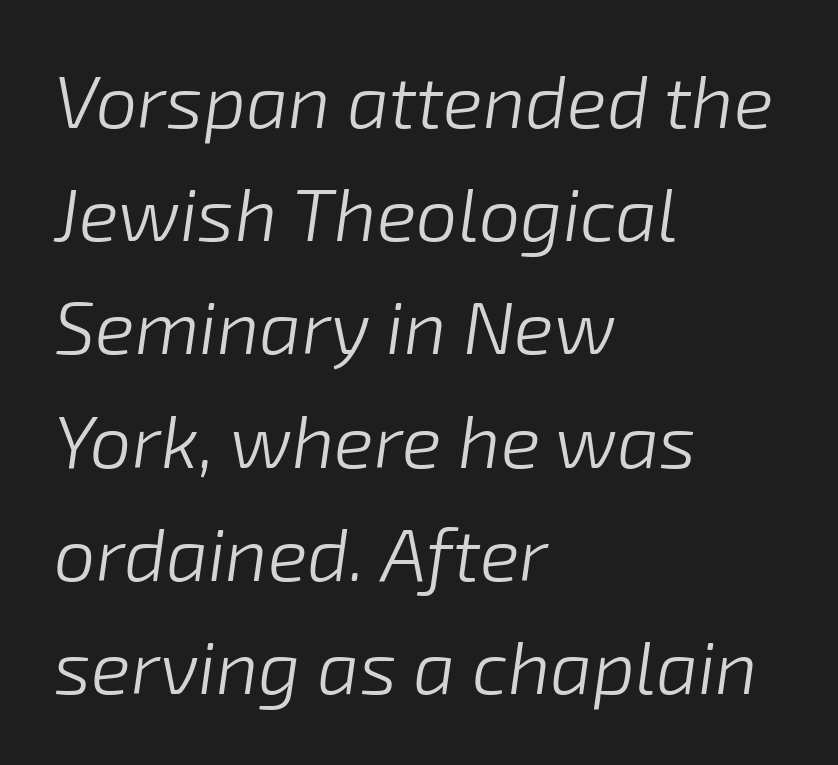
The image shows 74 px light type, italic (leaning right); set left-aligned, normal line spacing (1.53x), normal letter spacing, not underlined; low stroke contrast and a medium x-height.
